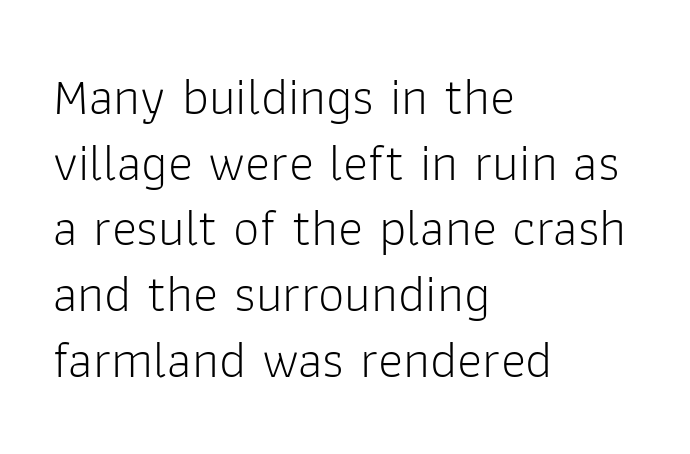
Check the space under the baseline: it is left empty. The paragraph has a hard left edge and a soft right edge. No letter is thick-stroked: the sample isn't bold. Nobody touched the tracking dial on this one. Note the varied advance widths — an 'i' is clearly narrower than an 'm'.
